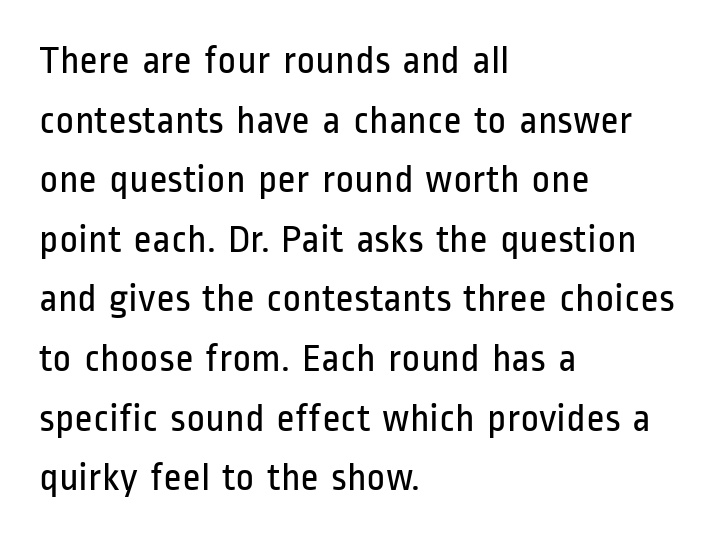
{"serif": "no", "italic": "no", "bold": "no", "weight": "regular", "width": "condensed", "stroke_contrast": "low", "x_height": "medium", "monospaced": "no", "underline": "no", "align": "left", "line_spacing": "normal", "line_spacing_ratio": 1.49, "letter_spacing": "normal", "letter_spacing_em": 0.0, "glyph_px": 40}
